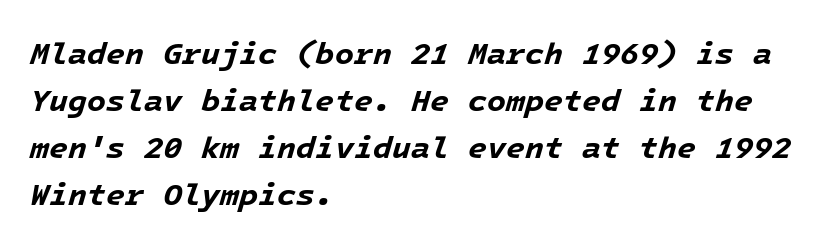
The image shows 31 px bold type, italic (leaning right); set left-aligned, normal line spacing (1.52x), normal letter spacing, not underlined; low stroke contrast and a medium x-height.
